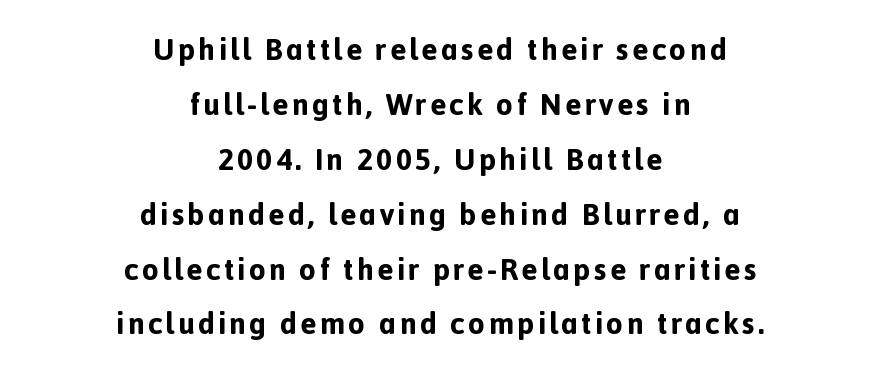
You could not count columns in this text — the font is proportionally spaced. Each letter's strokes conclude bluntly, with no projecting serifs. Line starts and ends both wander, symmetrically. Beneath every word, the page is bare. You can tell it's not italic because the verticals are truly vertical. Strong, thick strokes mark this as bold type.
